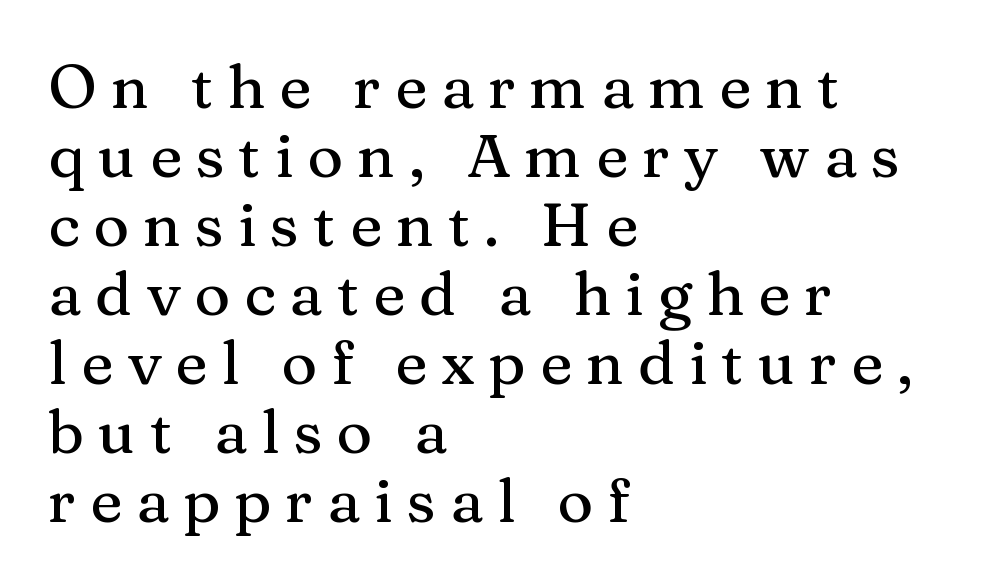
The image shows 61 px serif type, upright; set left-aligned, tight line spacing (1.13x), unusually wide letter spacing (+0.23 em), not underlined; medium stroke contrast and a medium x-height.
